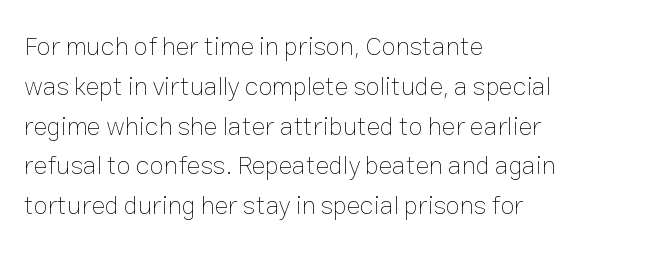
Nobody touched the tracking dial on this one. Line starts are locked; line ends wander. The block of text has a typical density, with ordinary space between rows. The glyphs are unaccompanied by any horizontal stroke below them. Notice how the stems are strictly vertical — no italics here. These glyphs show unthickened strokes, regular width or finer.
